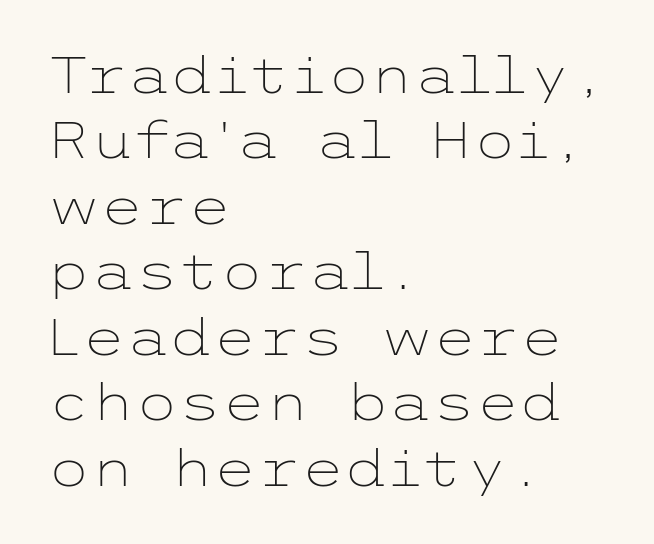
{"serif": "no", "italic": "no", "bold": "no", "weight": "light", "width": "wide", "stroke_contrast": "low", "x_height": "medium", "underline": "no", "align": "left", "line_spacing": "normal", "line_spacing_ratio": 1.31, "letter_spacing": "normal", "letter_spacing_em": 0.0, "glyph_px": 50}
